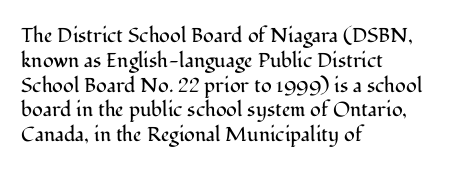
The image shows 20 px text type, upright; set left-aligned, line spacing 1.24x, normal letter spacing, not underlined.
